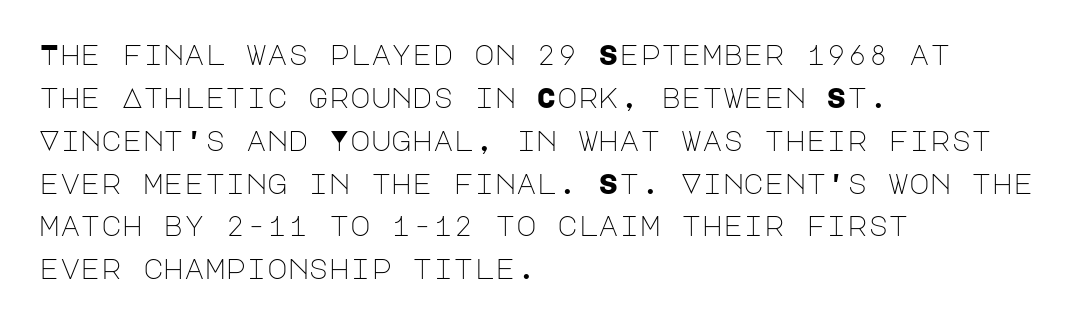
The image shows 28 px light sans-serif type, upright; set left-aligned, normal line spacing (1.53x), normal letter spacing, not underlined; low stroke contrast and a large x-height.
